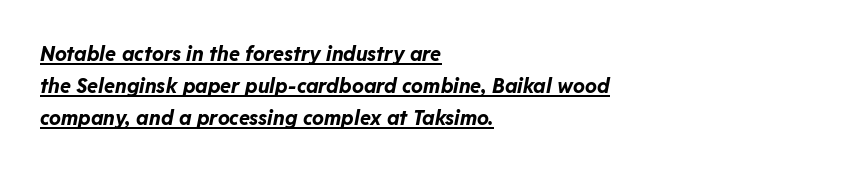
Q: Is the text bold? A: Yes.
Q: Is the text italic (slanted)? A: Yes, it leans right by about 11 degrees.
Q: Is the text underlined? A: Yes.
Q: How is the paragraph aligned? A: Left-aligned.
Q: Is the spacing between letters normal or unusually wide? A: Normal.
Q: Is the spacing between lines tight, normal or loose? A: Normal.
